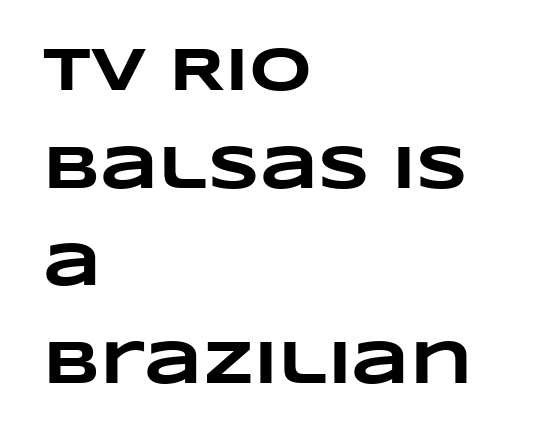
Q: Is the text bold? A: Yes.
Q: Is the text underlined? A: No.
Q: How is the paragraph aligned? A: Left-aligned.
Q: Is the spacing between letters normal or unusually wide? A: Normal.
Q: Is the spacing between lines tight, normal or loose? A: Normal.
Q: Width (condensed, normal, or wide)? A: Wide.
Q: Stroke contrast? A: Low.
Q: x-height? A: Large.
Q: Monospaced? A: No.
